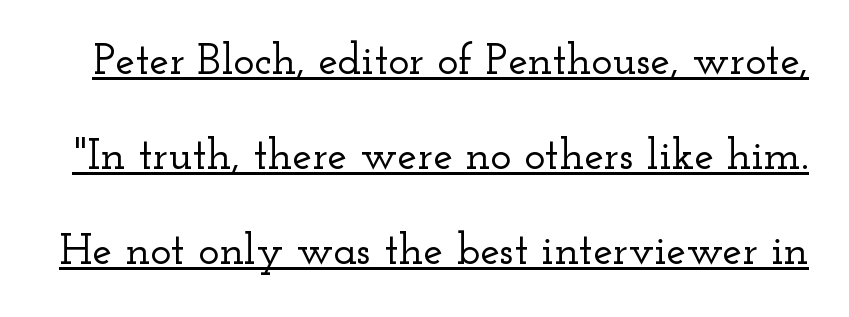
Q: Is the text italic (slanted)? A: No, it is upright.
Q: Is the typeface a serif or a sans-serif typeface? A: Serif.
Q: Is the text underlined? A: Yes.
Q: Is the spacing between letters normal or unusually wide? A: Normal.
Q: Is the spacing between lines tight, normal or loose? A: Loose.
Q: Width (condensed, normal, or wide)? A: Wide.
Q: Stroke contrast? A: Low.
Q: x-height? A: Small.
Q: Monospaced? A: No.
